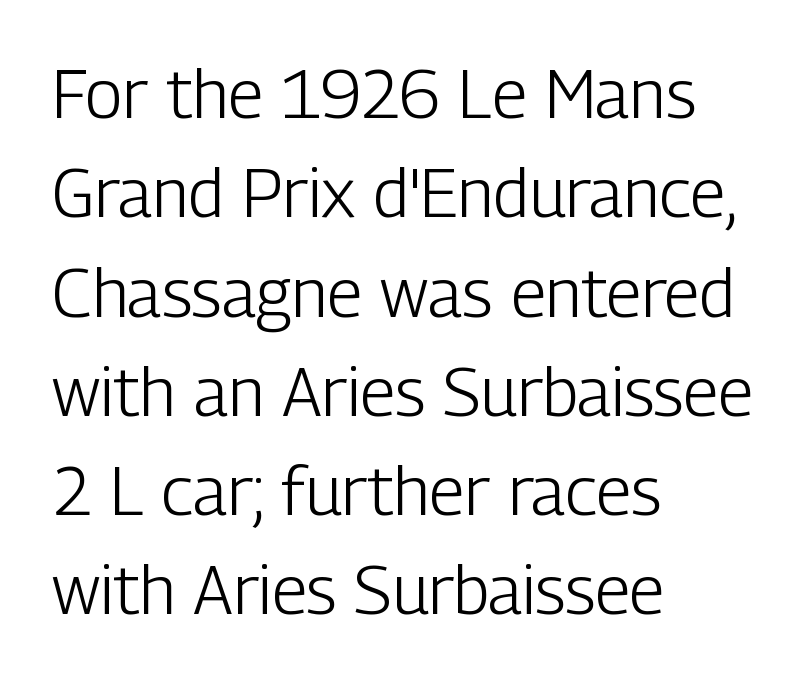
{"serif": "no", "italic": "no", "bold": "no", "weight": "light", "width": "condensed", "stroke_contrast": "low", "x_height": "medium", "monospaced": "no", "underline": "no", "align": "left", "line_spacing": "normal", "line_spacing_ratio": 1.46, "letter_spacing": "normal", "letter_spacing_em": 0.0, "glyph_px": 68}
